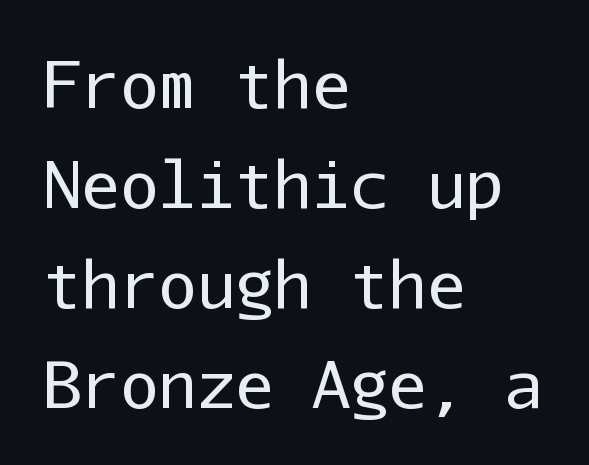
{"serif": "no", "italic": "no", "bold": "no", "weight": "regular", "width": "normal", "stroke_contrast": "low", "x_height": "medium", "monospaced": "yes", "underline": "no", "align": "left", "line_spacing": "normal", "line_spacing_ratio": 1.56, "letter_spacing": "normal", "letter_spacing_em": 0.0, "glyph_px": 64}
